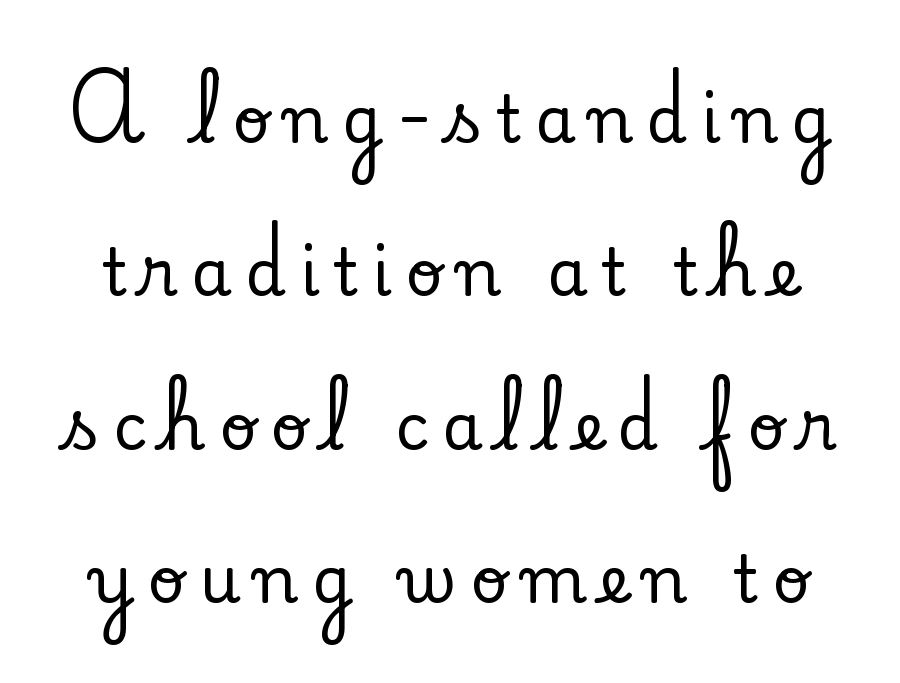
The image shows 65 px serif type, upright; set loose line spacing (2.36x), unusually wide letter spacing (+0.21 em), not underlined; low stroke contrast and a small x-height.
